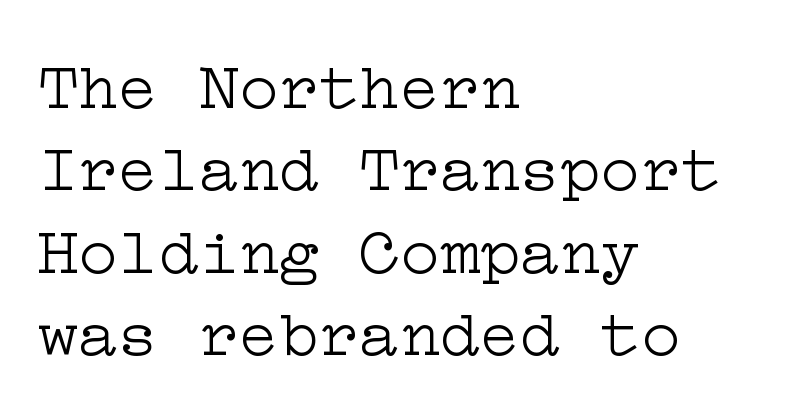
Counters stay open thanks to moderate or lighter strokes. A student would call this left alignment; a typographer would say flush left, rag right. Stroke terminals: seriffed. The gaps between neighbouring characters are ordinary and unremarkable. If you drew a line through each stem, it would be perfectly vertical. The string is rendered with underlining switched off.
